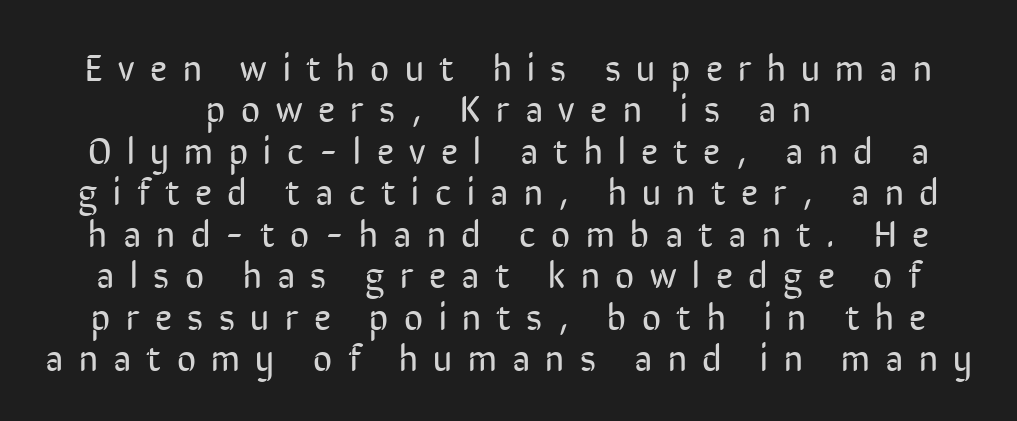
The image shows 37 px regular-weight, condensed sans-serif type, upright; set centered, tight line spacing (1.12x), unusually wide letter spacing (+0.42 em), not underlined; low stroke contrast and a medium x-height.
